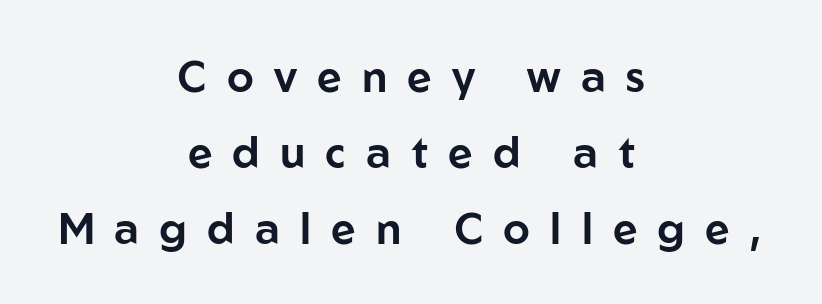
{"serif": "no", "italic": "no", "width": "normal", "stroke_contrast": "low", "x_height": "medium", "monospaced": "no", "underline": "no", "align": "center", "line_spacing_ratio": 1.77, "letter_spacing": "wide", "letter_spacing_em": 0.47, "glyph_px": 43}
